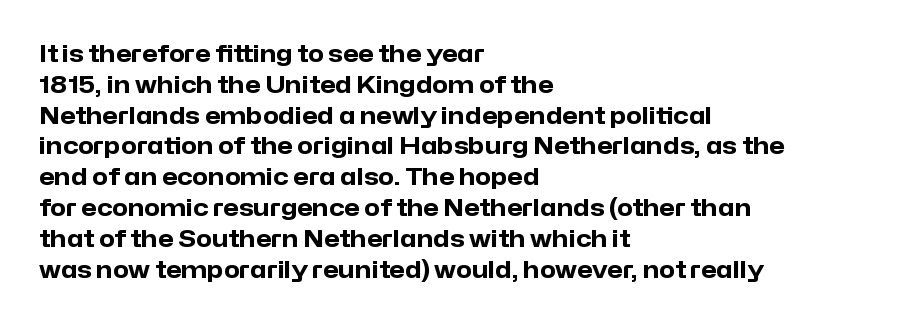
The image shows 23 px bold type, upright; set left-aligned, normal line spacing (1.34x), normal letter spacing, not underlined.
